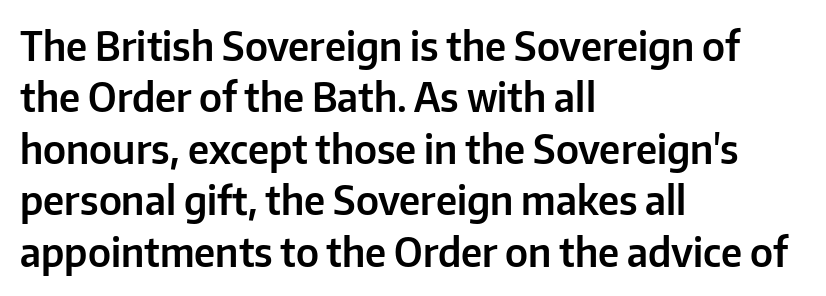
Classification — sans serif. Tracking here is standard; glyphs follow each other at the usual distance. The ragged edge is on the right, which tells us the setting is flush left. Check the space under the baseline: it is left empty.
